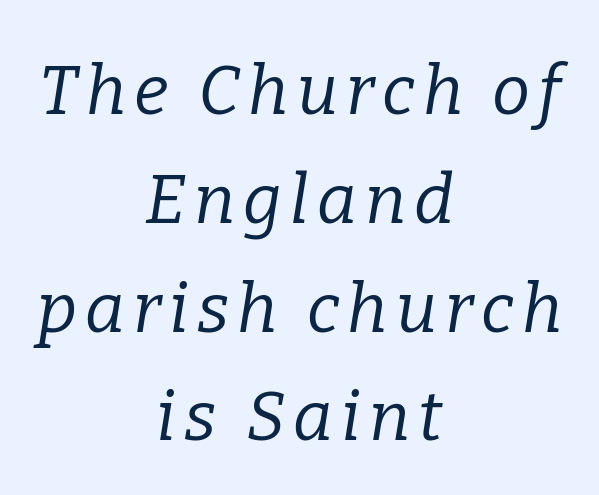
{"serif": "yes", "italic": "yes", "lean": "right", "slant_degrees": 9, "bold": "no", "weight": "regular", "width": "normal", "stroke_contrast": "low", "x_height": "medium", "monospaced": "no", "underline": "no", "align": "center", "line_spacing": "normal", "line_spacing_ratio": 1.6, "glyph_px": 68}
